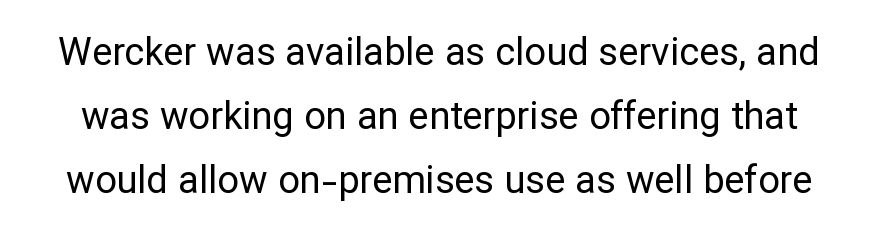
{"serif": "no", "italic": "no", "bold": "no", "weight": "regular", "width": "normal", "stroke_contrast": "low", "x_height": "medium", "monospaced": "no", "underline": "no", "line_spacing": "normal", "line_spacing_ratio": 1.68, "letter_spacing": "normal", "letter_spacing_em": 0.0, "glyph_px": 38}
